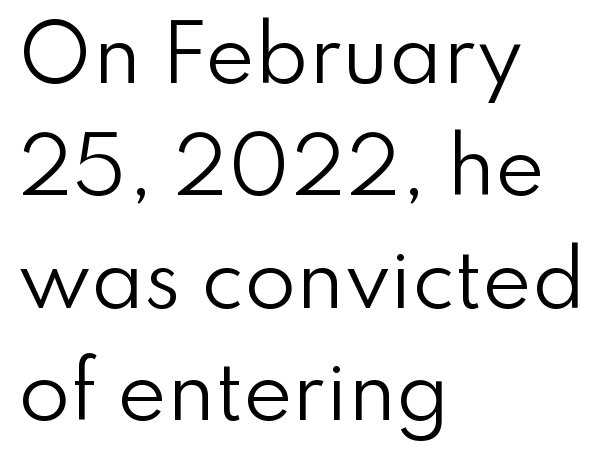
Reading down the block, your eye returns to a fixed left position each line. Unbolded letterforms with no extra heft. Notice how the stems are strictly vertical — no italics here. The type is set solid horizontally, with unmodified tracking.
